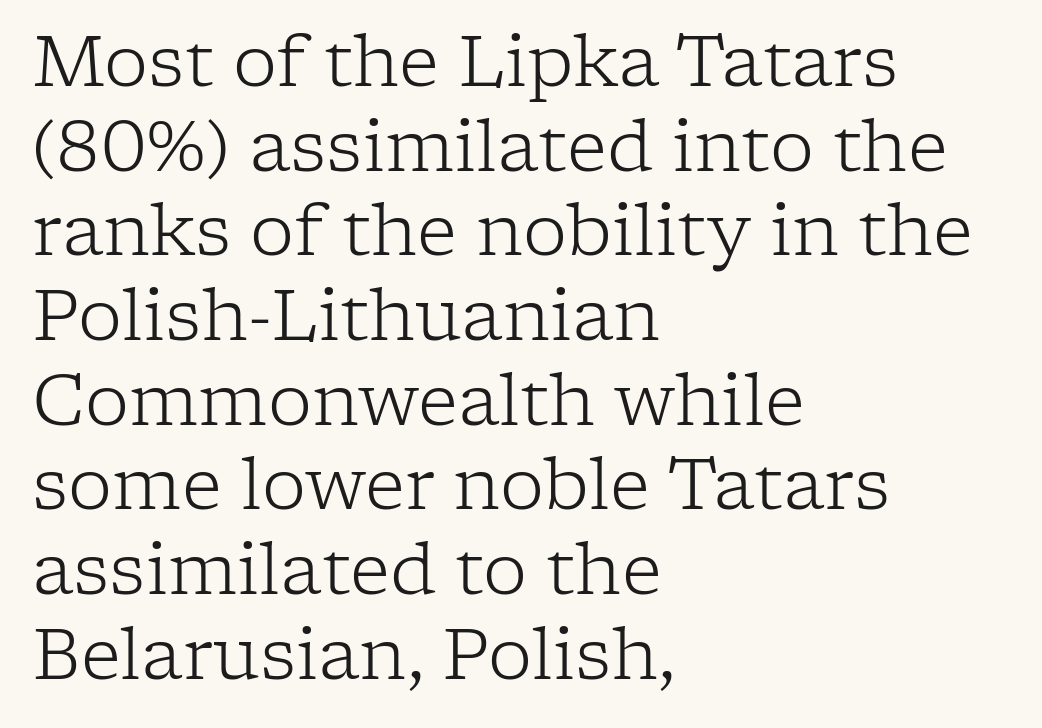
Heft: none added — not bold. Posture: upright roman. Reading down the block, your eye returns to a fixed left position each line. The face used here is proportionally spaced, like ordinary book or web type. Glance below the letters and you will spot only blank space. The line texture is even and compact thanks to regular tracking.
